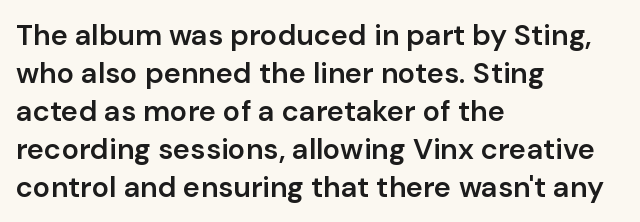
The image shows 29 px semibold sans-serif type, upright; set left-aligned, normal line spacing (1.31x), normal letter spacing, not underlined; low stroke contrast and a medium x-height.
